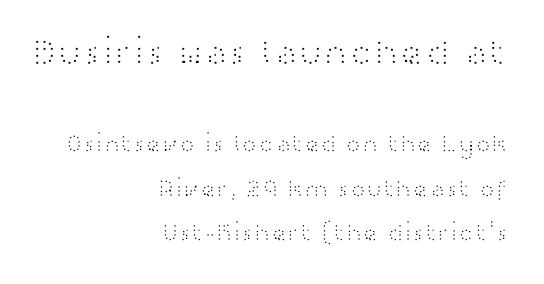
Q: Is the text bold? A: No.
Q: Is the text italic (slanted)? A: No, it is upright.
Q: Is the typeface a serif or a sans-serif typeface? A: Sans-serif.
Q: Is the text underlined? A: No.
Q: How is the paragraph aligned? A: Right-aligned.
Q: Is the spacing between letters normal or unusually wide? A: Normal.
Q: Which block of text is set in a larger size, the first (top) or the second (bottom)? A: The first (top) one.
Q: Width (condensed, normal, or wide)? A: Wide.
Q: Stroke contrast? A: High.
Q: x-height? A: Medium.
Q: Monospaced? A: No.
